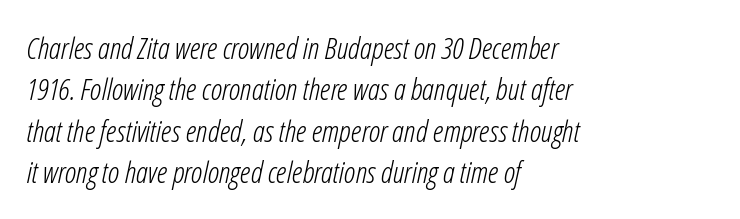
{"italic": "yes", "lean": "right", "slant_degrees": 12, "bold": "no", "weight": "light", "width": "condensed", "stroke_contrast": "low", "x_height": "medium", "monospaced": "no", "underline": "no", "align": "left", "line_spacing": "normal", "line_spacing_ratio": 1.38, "letter_spacing": "normal", "letter_spacing_em": 0.0, "glyph_px": 30}
